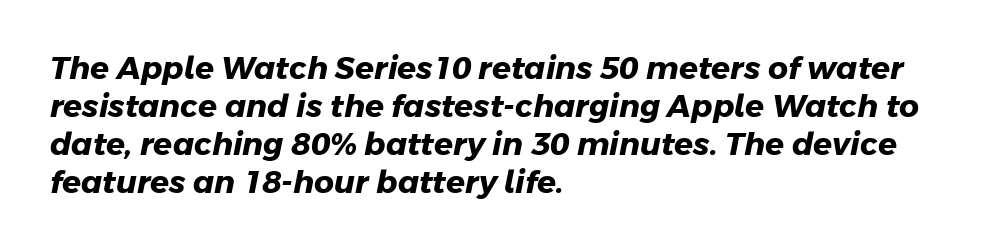
{"serif": "no", "bold": "yes", "weight": "heavy", "width": "normal", "stroke_contrast": "low", "x_height": "medium", "monospaced": "no", "underline": "no", "align": "left", "line_spacing_ratio": 1.23, "letter_spacing": "normal", "letter_spacing_em": 0.0, "glyph_px": 31}
